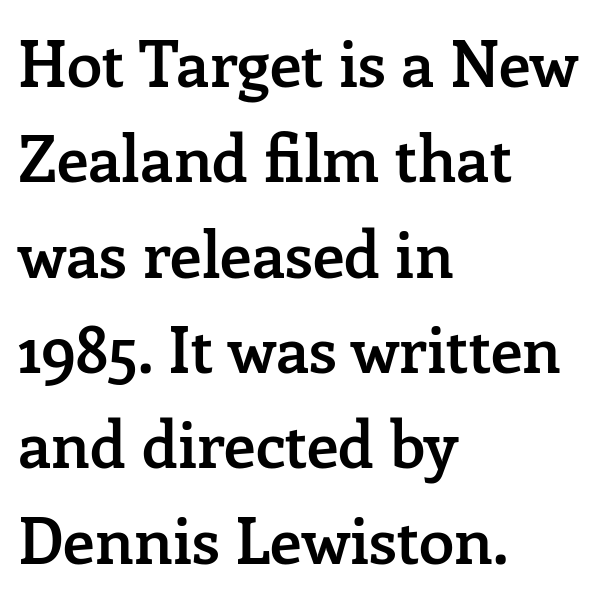
Q: Is the text bold? A: Semi-bold.
Q: Is the text italic (slanted)? A: No, it is upright.
Q: Is the typeface a serif or a sans-serif typeface? A: Serif.
Q: Is the text underlined? A: No.
Q: How is the paragraph aligned? A: Left-aligned.
Q: Is the spacing between letters normal or unusually wide? A: Normal.
Q: Is the spacing between lines tight, normal or loose? A: Normal.
Q: Width (condensed, normal, or wide)? A: Normal.
Q: Stroke contrast? A: Low.
Q: x-height? A: Medium.
Q: Monospaced? A: No.
